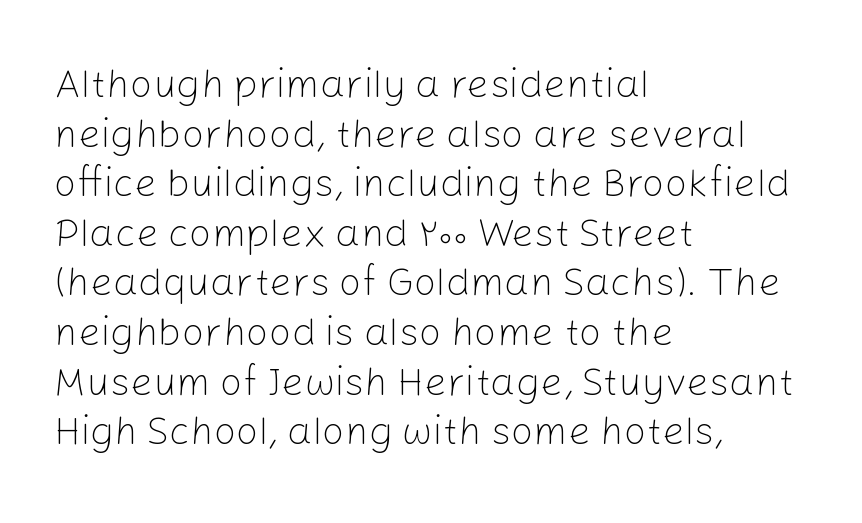
Q: Is the text bold? A: No.
Q: Is the text italic (slanted)? A: No, it is upright.
Q: Is the typeface a serif or a sans-serif typeface? A: Sans-serif.
Q: Is the text underlined? A: No.
Q: How is the paragraph aligned? A: Left-aligned.
Q: Is the spacing between letters normal or unusually wide? A: Normal.
Q: Width (condensed, normal, or wide)? A: Normal.
Q: Stroke contrast? A: Low.
Q: x-height? A: Medium.
Q: Monospaced? A: No.
